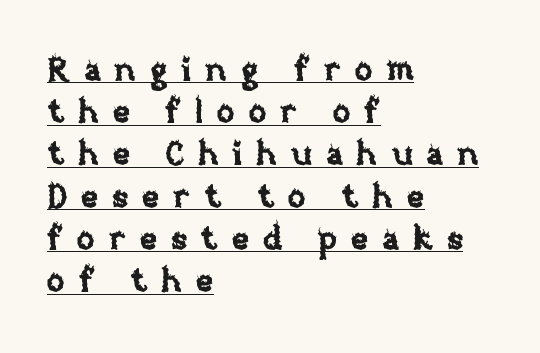
The image shows 33 px text type, upright; set left-aligned, normal line spacing (1.28x), unusually wide letter spacing (+0.41 em), underlined; low stroke contrast and a large x-height.
